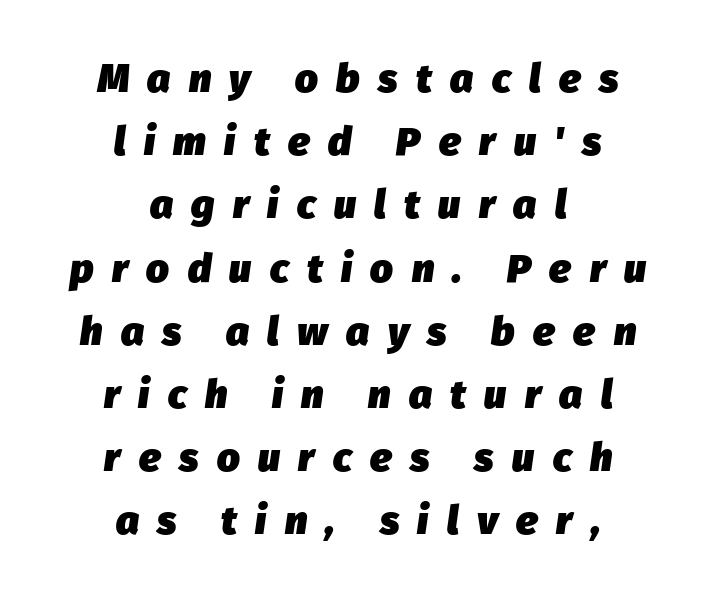
{"italic": "yes", "lean": "right", "slant_degrees": 8, "bold": "yes", "weight": "heavy", "width": "normal", "stroke_contrast": "low", "x_height": "medium", "monospaced": "no", "underline": "no", "align": "center", "line_spacing": "normal", "line_spacing_ratio": 1.58, "letter_spacing": "wide", "letter_spacing_em": 0.46, "glyph_px": 40}
